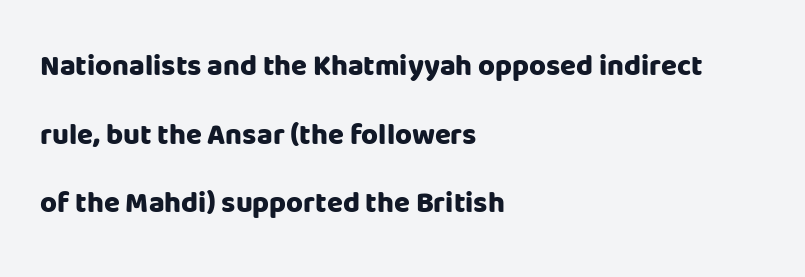
The image shows 29 px heavy sans-serif type, upright; set left-aligned, loose line spacing (2.37x), normal letter spacing, not underlined; low stroke contrast and a large x-height.
